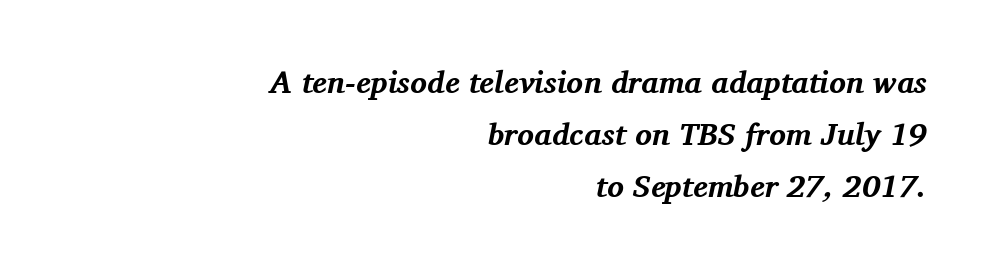
Descenders hang freely into open space. Emphasis by weight is at full strength: bold. These lines are composed in type with serifs. These lines sit exactly where default settings would place them. Compared with typical body copy, the letter spacing here is the same.
